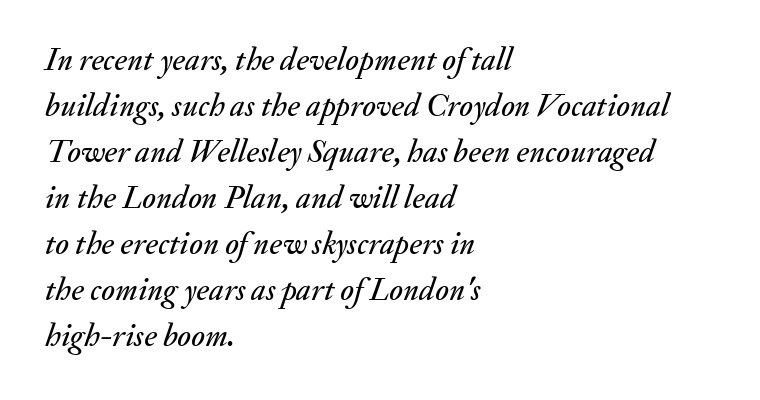
The image shows 32 px text type, italic (leaning right); set left-aligned, normal line spacing (1.44x), normal letter spacing, not underlined; medium stroke contrast and a small x-height.
